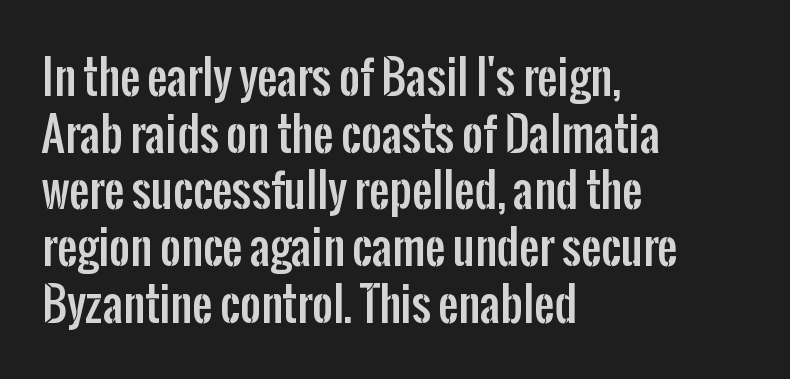
{"serif": "no", "italic": "no", "width": "condensed", "stroke_contrast": "low", "x_height": "medium", "monospaced": "no", "underline": "no", "align": "left", "line_spacing": "normal", "line_spacing_ratio": 1.26, "letter_spacing": "normal", "letter_spacing_em": 0.0, "glyph_px": 45}
